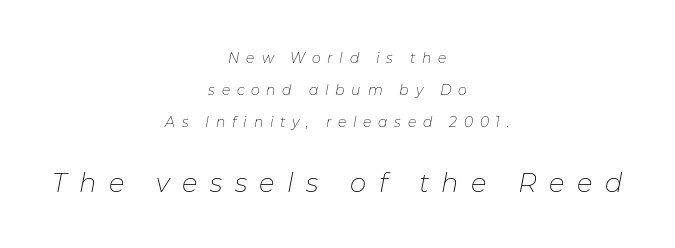
The image shows 26 px text type, italic (leaning right); set centered, loose line spacing (2.28x), unusually wide letter spacing (+0.48 em), not underlined; the second (bottom) block is 1.86x larger.
